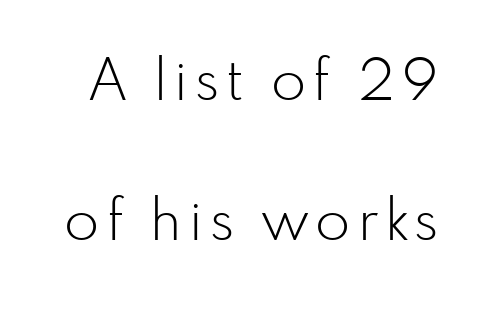
The font's upright variant was chosen for this text. The gap between lines stays unmarked. Note: no serifs on the glyphs. Varying glyph widths throughout — classic text-font behaviour.
